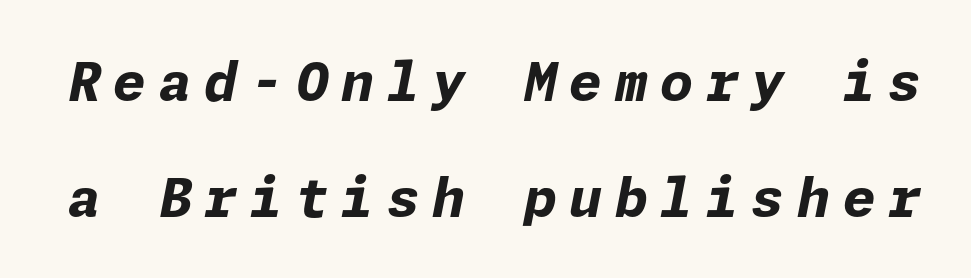
The image shows 53 px bold type, italic (leaning right); set loose line spacing (2.18x), unusually wide letter spacing (+0.24 em), not underlined; low stroke contrast and a medium x-height.
